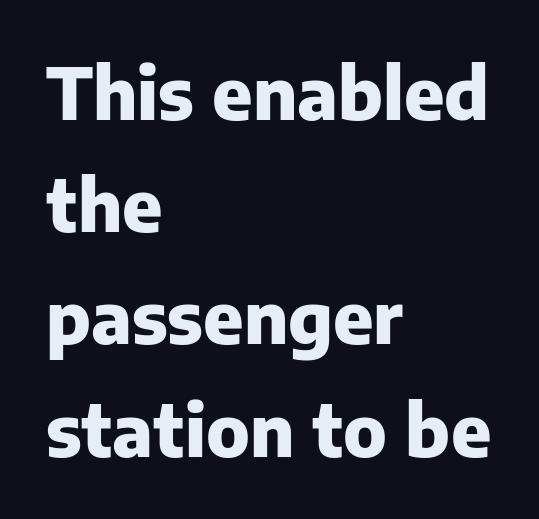
The image shows 71 px heavy sans-serif type, upright; set left-aligned, normal line spacing (1.58x), normal letter spacing, not underlined; low stroke contrast and a medium x-height.
